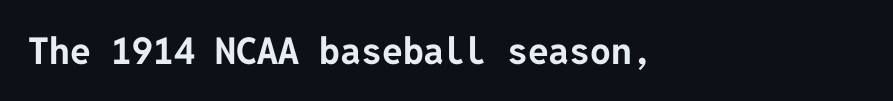
The lines in this sample share a left origin and differ only in where they stop. Typographic density is high because the face is bold. Is the letter spacing exaggerated? No — it looks like the ordinary default. Observe the absence of serifs on each vertical stroke in this sample.
